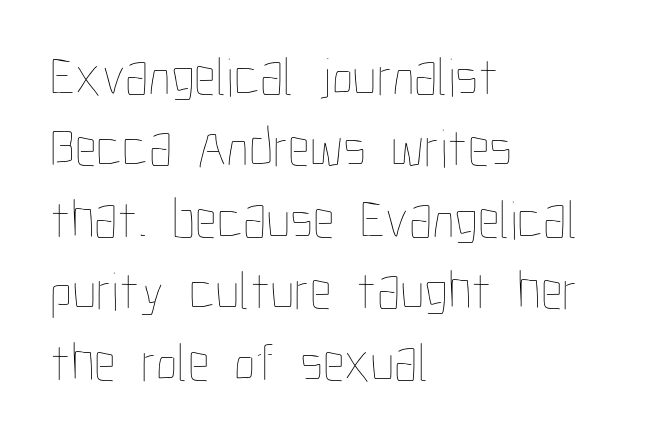
{"italic": "no", "bold": "no", "weight": "thin", "width": "condensed", "stroke_contrast": "low", "x_height": "medium", "monospaced": "no", "underline": "no", "align": "left", "line_spacing": "normal", "line_spacing_ratio": 1.3, "letter_spacing": "normal", "letter_spacing_em": 0.0, "glyph_px": 55}
